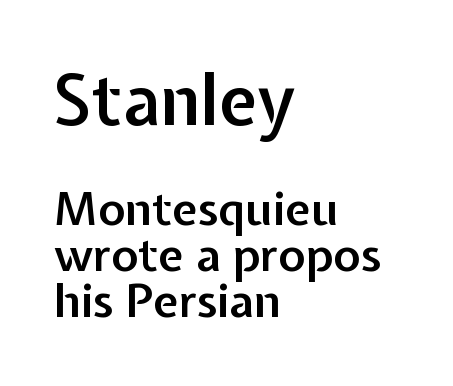
{"serif": "no", "italic": "no", "bold": "semi", "weight": "semibold", "width": "normal", "stroke_contrast": "low", "x_height": "medium", "monospaced": "no", "underline": "no", "align": "left", "line_spacing": "tight", "line_spacing_ratio": 1.0, "letter_spacing": "normal", "letter_spacing_em": 0.0, "larger_block": "first", "size_ratio": 1.5, "glyph_px": 69}
